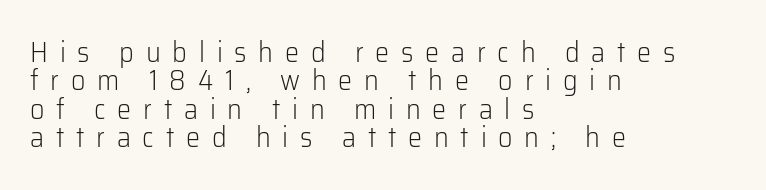
The image shows 28 px light sans-serif type, upright; set left-aligned, tight line spacing (1.01x), unusually wide letter spacing (+0.42 em), not underlined; low stroke contrast and a medium x-height.
